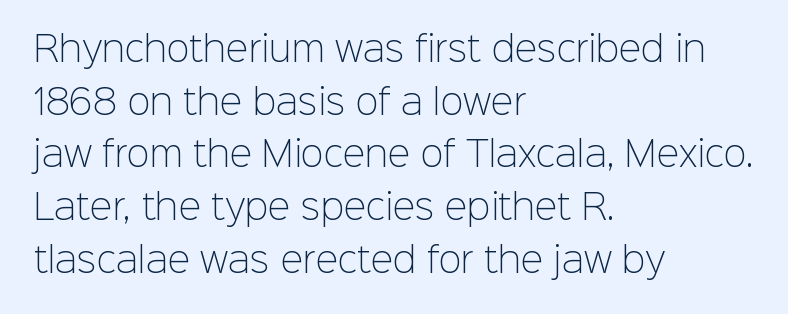
The image shows 34 px light sans-serif type, upright; set left-aligned, normal line spacing (1.55x), normal letter spacing, not underlined; low stroke contrast and a medium x-height.
